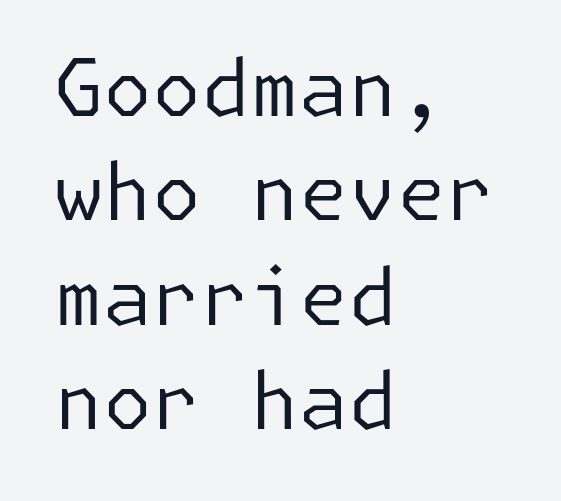
In CSS terms this would be text-align: left. Compared with typical body copy, the letter spacing here is the same. Letters have the restrained weight of plain body copy at most. Check where the strokes stop: nothing finishes them off — pure sans. The letters stand straight up with perfectly vertical stems. Descender tails drop into unmarked territory.
